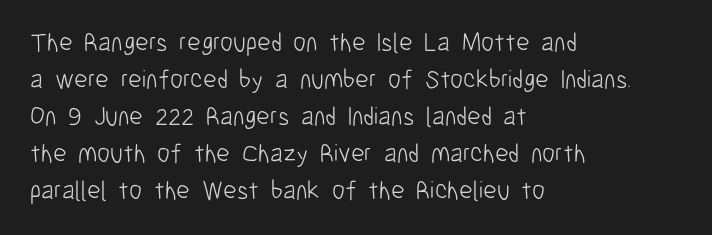
Rule under the text: the space is simply empty. The tracking reads as untouched default to a designer's eye. Compared with a typical body face, this is equally light or lighter still. A student would call this left alignment; a typographer would say flush left, rag right. The rows are spaced the way most documents space them.
